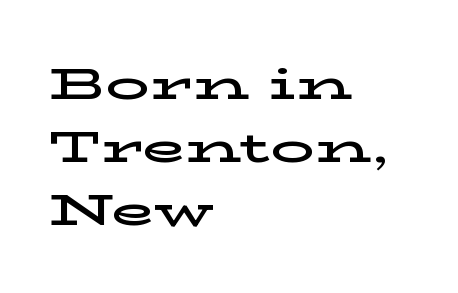
The rendering uses natural spacing where letterforms have individual widths. Little horizontal feet cap the strokes, marking this as serif type. A typesetter would call this zero additional tracking. Regular leading. Plain, unruled lines of type.
